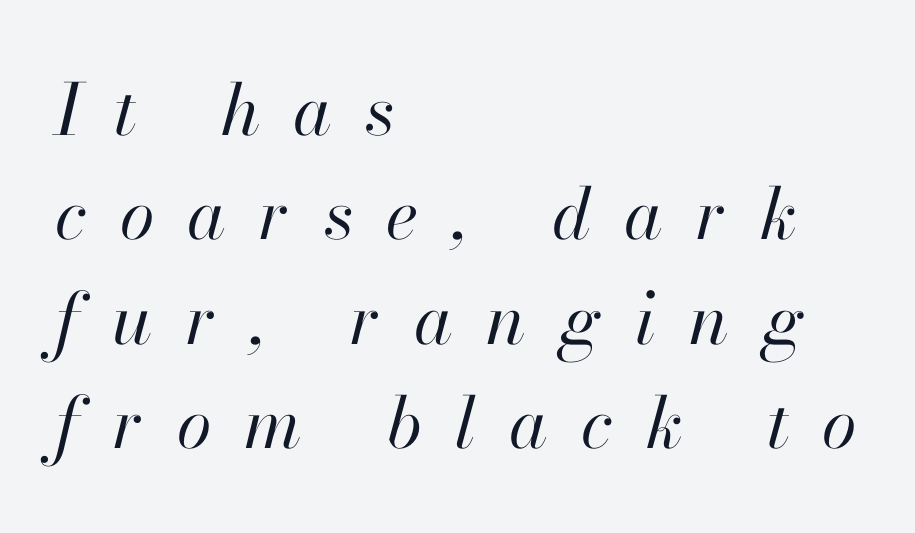
{"italic": "yes", "lean": "right", "slant_degrees": 13, "bold": "no", "weight": "regular", "width": "normal", "stroke_contrast": "high", "x_height": "small", "monospaced": "no", "underline": "no", "align": "left", "line_spacing": "normal", "line_spacing_ratio": 1.47, "letter_spacing": "wide", "letter_spacing_em": 0.47, "glyph_px": 71}
